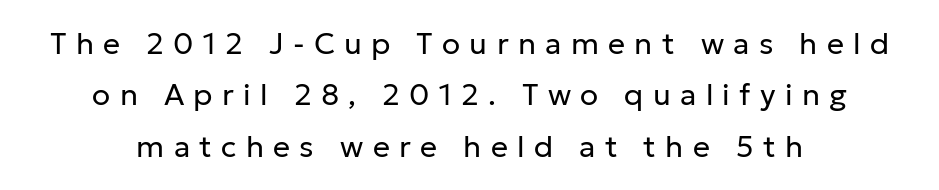
{"serif": "no", "italic": "no", "bold": "no", "weight": "regular", "width": "normal", "stroke_contrast": "low", "x_height": "medium", "monospaced": "no", "underline": "no", "align": "center", "line_spacing_ratio": 1.71, "letter_spacing": "wide", "letter_spacing_em": 0.31, "glyph_px": 30}
